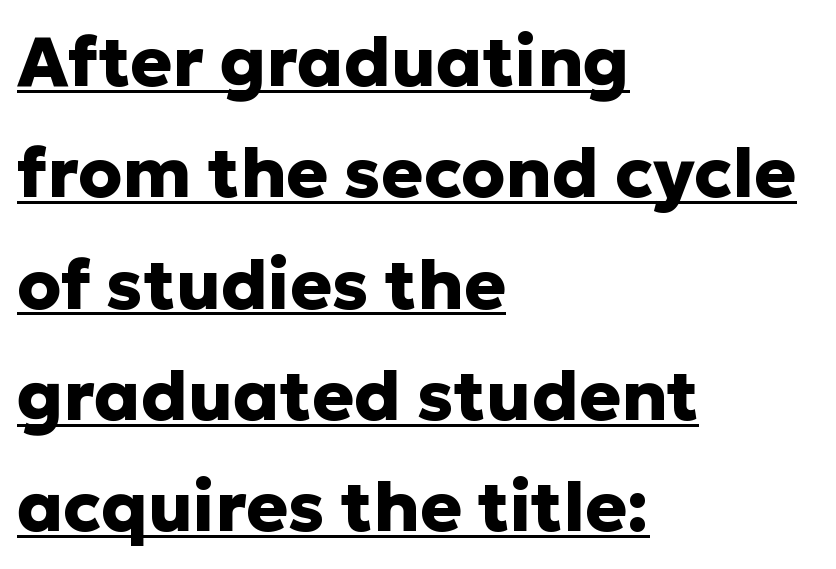
Q: Is the text bold? A: Yes.
Q: Is the text italic (slanted)? A: No, it is upright.
Q: Is the typeface a serif or a sans-serif typeface? A: Sans-serif.
Q: Is the text underlined? A: Yes.
Q: How is the paragraph aligned? A: Left-aligned.
Q: Is the spacing between letters normal or unusually wide? A: Normal.
Q: Is the spacing between lines tight, normal or loose? A: Normal.
Q: Width (condensed, normal, or wide)? A: Normal.
Q: Stroke contrast? A: Low.
Q: x-height? A: Medium.
Q: Monospaced? A: No.
